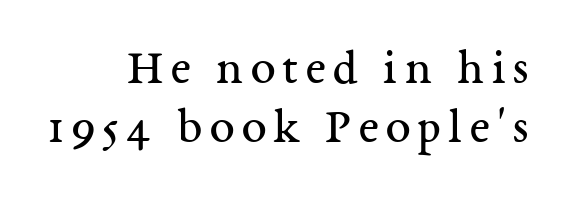
The letters stand straight up with perfectly vertical stems. Here the designer chose a conventional face with non-uniform glyph widths. Examine the stroke ends and you'll spot serifs. Vertical stems look standard width or narrower in stroke. Horizontally, the lines are justified to the trailing edge only. Beneath every word, the page is bare.
